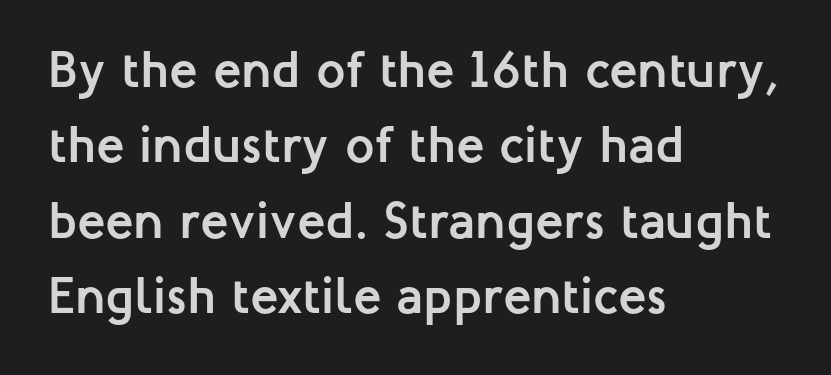
Alignment: flush left. Letters rest on an invisible, unmarked baseline. Varying glyph widths throughout — classic text-font behaviour. Does the leading feel generous? No, just average.
